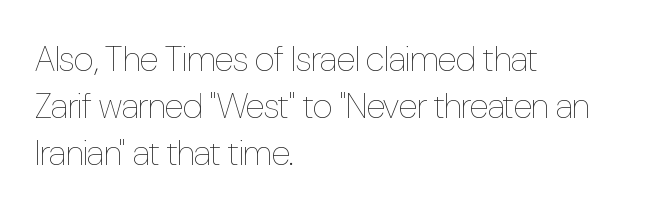
The image shows 36 px thin, condensed type, upright; set left-aligned, normal line spacing (1.31x), normal letter spacing, not underlined; low stroke contrast and a medium x-height.
